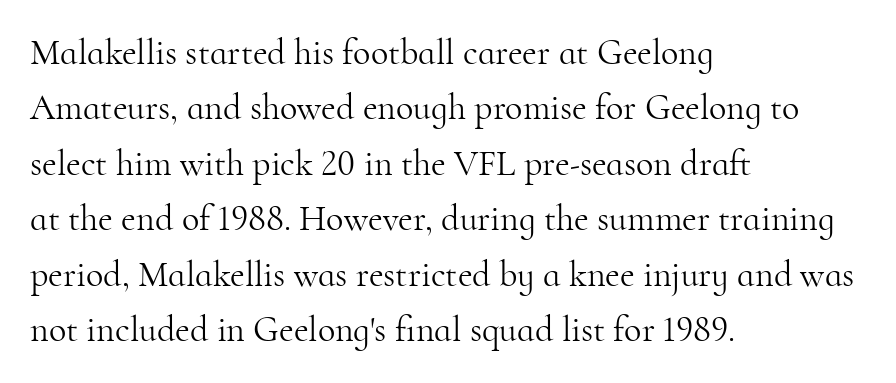
Q: Is the text bold? A: No.
Q: Is the text italic (slanted)? A: No, it is upright.
Q: Is the typeface a serif or a sans-serif typeface? A: Serif.
Q: Is the text underlined? A: No.
Q: How is the paragraph aligned? A: Left-aligned.
Q: Is the spacing between letters normal or unusually wide? A: Normal.
Q: Is the spacing between lines tight, normal or loose? A: Normal.
Q: Width (condensed, normal, or wide)? A: Normal.
Q: Stroke contrast? A: High.
Q: x-height? A: Small.
Q: Monospaced? A: No.
